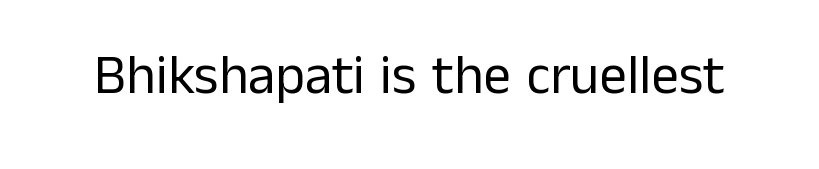
{"serif": "no", "italic": "no", "bold": "no", "weight": "regular", "width": "normal", "stroke_contrast": "low", "x_height": "medium", "monospaced": "no", "underline": "no", "letter_spacing": "normal", "letter_spacing_em": 0.0, "glyph_px": 55}
